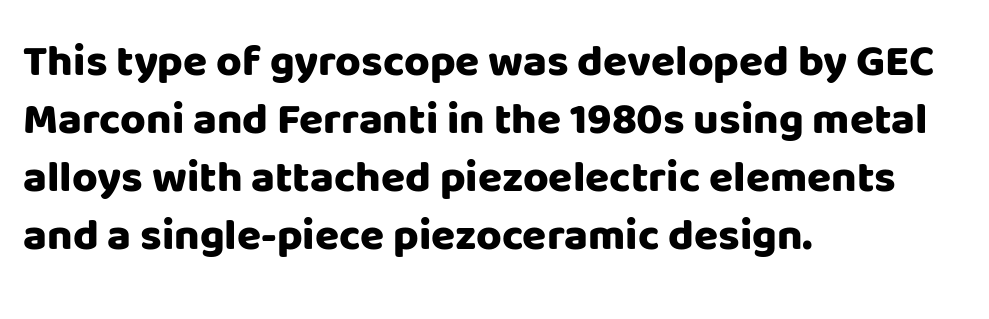
Here the designer chose a conventional face with non-uniform glyph widths. The glyphs have the mass of a bold cut. Words float on clear page, feet unadorned. To sum up the face: it is a sans, with no serifs.
